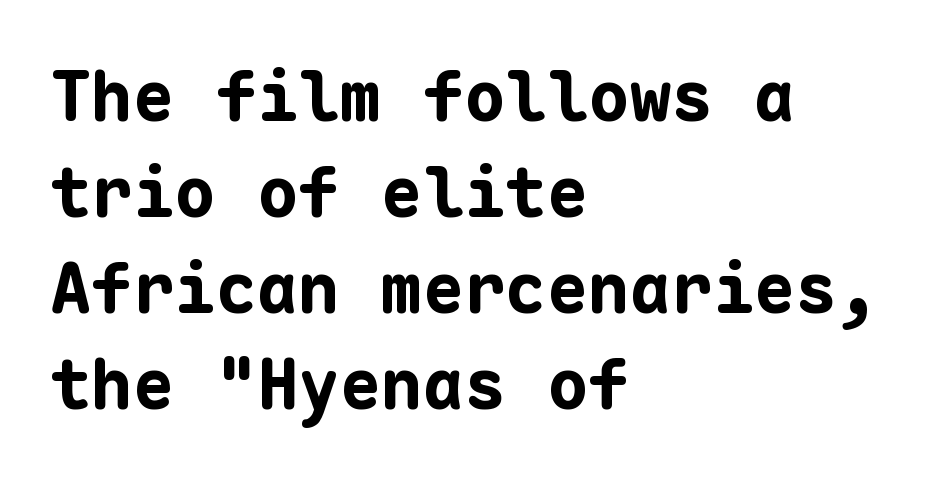
{"serif": "no", "italic": "no", "bold": "yes", "weight": "bold", "width": "normal", "stroke_contrast": "low", "x_height": "medium", "monospaced": "yes", "underline": "no", "align": "left", "line_spacing": "normal", "line_spacing_ratio": 1.39, "letter_spacing": "normal", "letter_spacing_em": 0.0, "glyph_px": 69}
